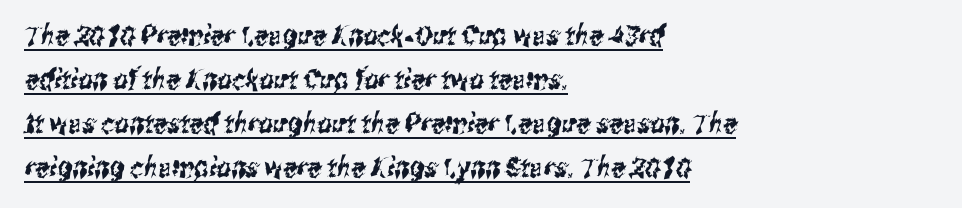
The rendering uses the underline text-decoration. Serif or sans? Sans — the stroke terminals are bare. Interline gaps are of average width in this sample. Line beginnings align vertically; line endings do not.
